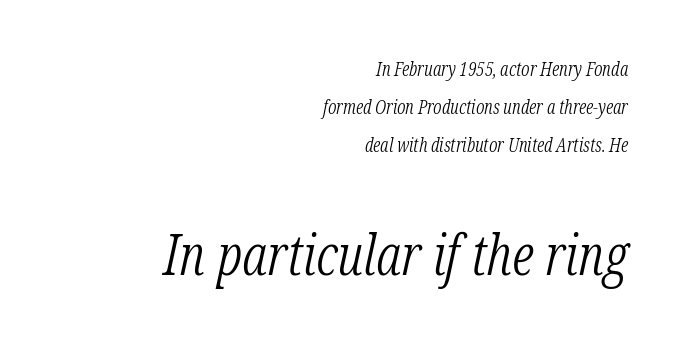
{"serif": "yes", "italic": "yes", "lean": "right", "slant_degrees": 12, "bold": "no", "weight": "light", "width": "condensed", "stroke_contrast": "low", "x_height": "medium", "monospaced": "no", "underline": "no", "align": "right", "line_spacing": "loose", "line_spacing_ratio": 1.99, "letter_spacing": "normal", "letter_spacing_em": 0.0, "larger_block": "second", "size_ratio": 3.0, "glyph_px": 57}
